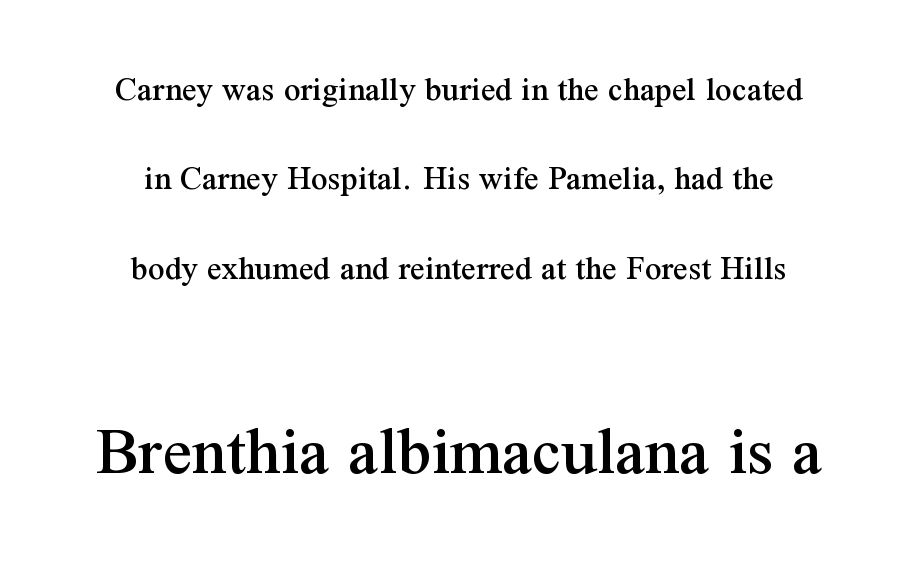
Q: Is the text italic (slanted)? A: No, it is upright.
Q: Is the typeface a serif or a sans-serif typeface? A: Serif.
Q: Is the text underlined? A: No.
Q: How is the paragraph aligned? A: Centered.
Q: Is the spacing between letters normal or unusually wide? A: Normal.
Q: Is the spacing between lines tight, normal or loose? A: Loose.
Q: Which block of text is set in a larger size, the first (top) or the second (bottom)? A: The second (bottom) one.
Q: Width (condensed, normal, or wide)? A: Normal.
Q: Stroke contrast? A: Medium.
Q: x-height? A: Medium.
Q: Monospaced? A: No.
